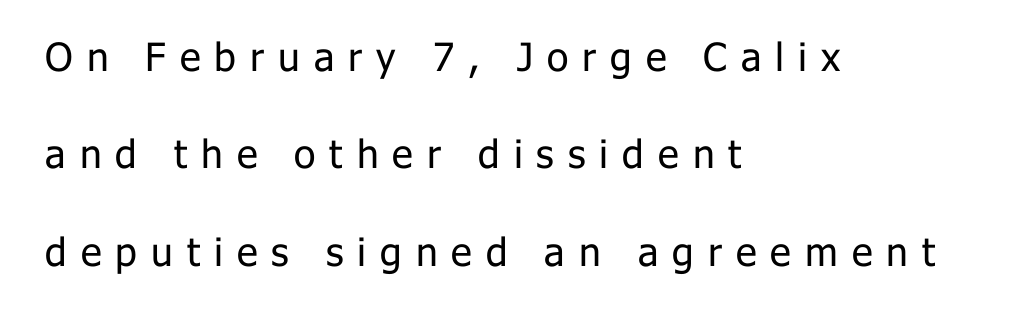
{"serif": "no", "italic": "no", "bold": "no", "weight": "regular", "width": "normal", "stroke_contrast": "low", "x_height": "medium", "monospaced": "no", "underline": "no", "align": "left", "line_spacing": "loose", "line_spacing_ratio": 2.5, "letter_spacing": "wide", "letter_spacing_em": 0.36, "glyph_px": 39}
